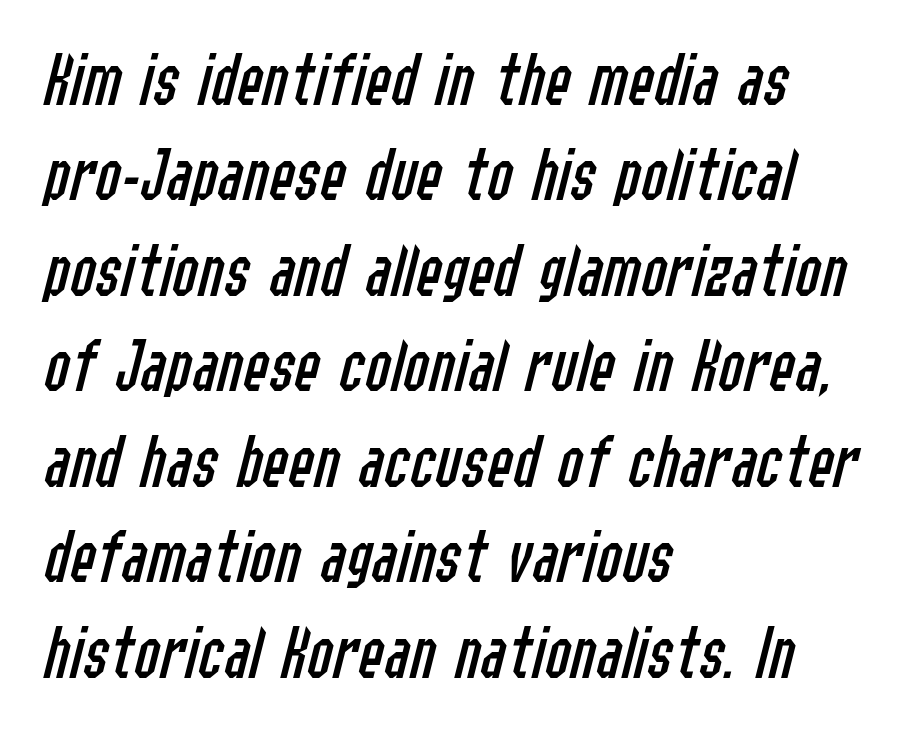
Each stroke keeps to a modest, everyday thickness or less. Short and long lines alike share a common starting point at left. The string is rendered with underlining switched off. A typesetter would mark this as italic. You could not count columns in this text — the font is proportionally spaced.
